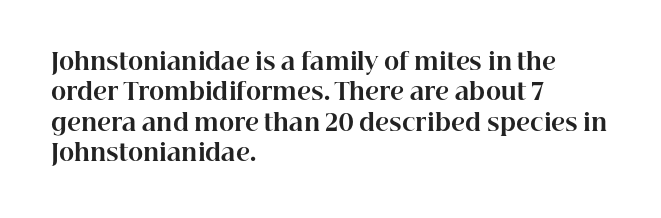
Q: Is the text bold? A: Yes.
Q: Is the text italic (slanted)? A: No, it is upright.
Q: Is the text underlined? A: No.
Q: How is the paragraph aligned? A: Left-aligned.
Q: Is the spacing between letters normal or unusually wide? A: Normal.
Q: Is the spacing between lines tight, normal or loose? A: Normal.
